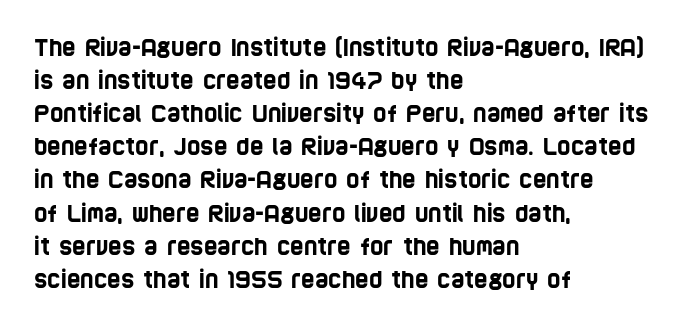
{"underline": "no", "align": "left", "line_spacing": "normal", "line_spacing_ratio": 1.44, "letter_spacing": "normal", "letter_spacing_em": 0.0, "glyph_px": 23}
